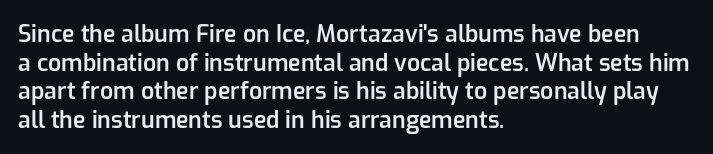
The passage shown is not underscored anywhere. On the weight axis this lands at semibold, roughly 600. Nothing unusual about the tracking: characters are spaced as the font intends. This is roman type, the default non-slanted kind. The paragraph has a hard left edge and a soft right edge.
